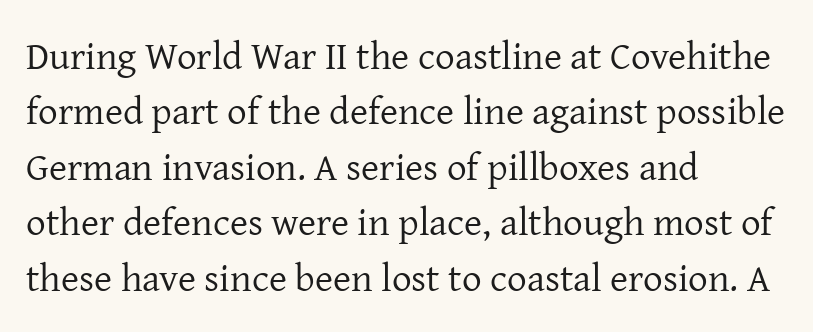
Q: Is the text bold? A: No.
Q: Is the text italic (slanted)? A: No, it is upright.
Q: Is the typeface a serif or a sans-serif typeface? A: Serif.
Q: Is the text underlined? A: No.
Q: How is the paragraph aligned? A: Left-aligned.
Q: Is the spacing between letters normal or unusually wide? A: Normal.
Q: Is the spacing between lines tight, normal or loose? A: Normal.
Q: Width (condensed, normal, or wide)? A: Normal.
Q: Stroke contrast? A: Low.
Q: x-height? A: Medium.
Q: Monospaced? A: No.
